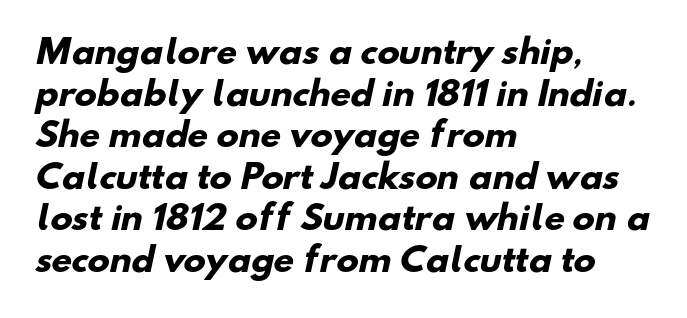
Compared with a centered layout, this one pins lines to the left instead. Check under the words: just untouched page. One glance says typical: line gaps are just what's usual. The gaps between neighbouring characters are ordinary and unremarkable.
